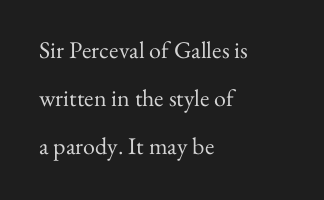
Q: Is the text bold? A: No.
Q: Is the text italic (slanted)? A: No, it is upright.
Q: Is the text underlined? A: No.
Q: How is the paragraph aligned? A: Left-aligned.
Q: Is the spacing between letters normal or unusually wide? A: Normal.
Q: Is the spacing between lines tight, normal or loose? A: Loose.
